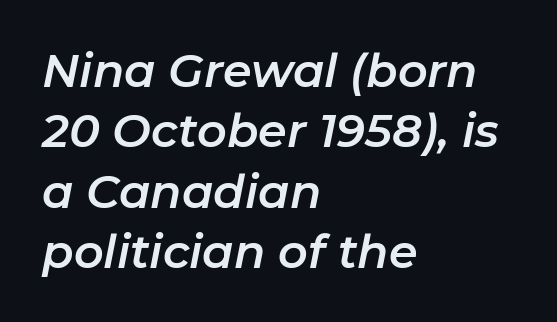
Q: Is the text italic (slanted)? A: Yes, it leans right by about 11 degrees.
Q: Is the text underlined? A: No.
Q: How is the paragraph aligned? A: Left-aligned.
Q: Is the spacing between letters normal or unusually wide? A: Normal.
Q: Is the spacing between lines tight, normal or loose? A: Normal.
Q: Width (condensed, normal, or wide)? A: Normal.
Q: Stroke contrast? A: Low.
Q: x-height? A: Medium.
Q: Monospaced? A: No.
